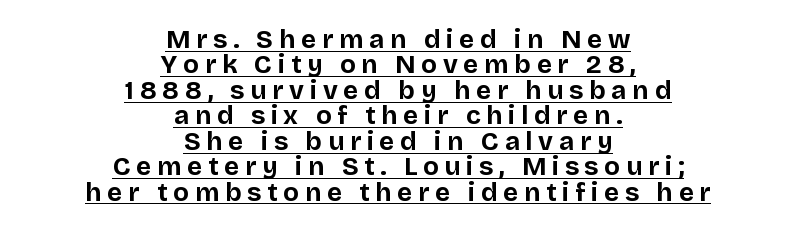
The image shows 26 px bold type, upright; set centered, tight line spacing (0.98x), unusually wide letter spacing (+0.22 em), underlined.
